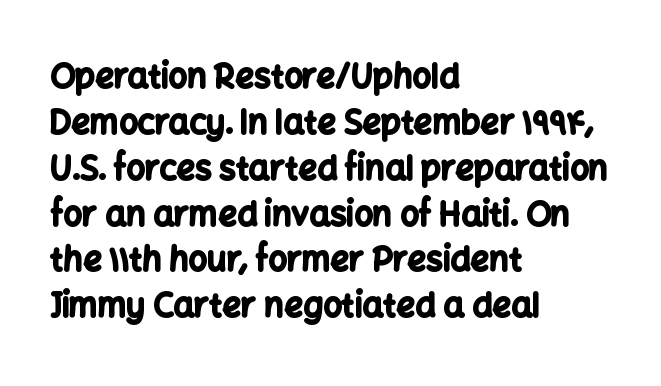
The image shows 33 px bold sans-serif type, upright; set left-aligned, normal line spacing (1.39x), normal letter spacing, not underlined; low stroke contrast and a medium x-height.
